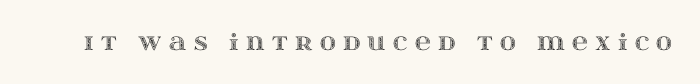
Q: Is the text italic (slanted)? A: No, it is upright.
Q: Is the text underlined? A: No.
Q: Is the spacing between letters normal or unusually wide? A: Unusually wide.
